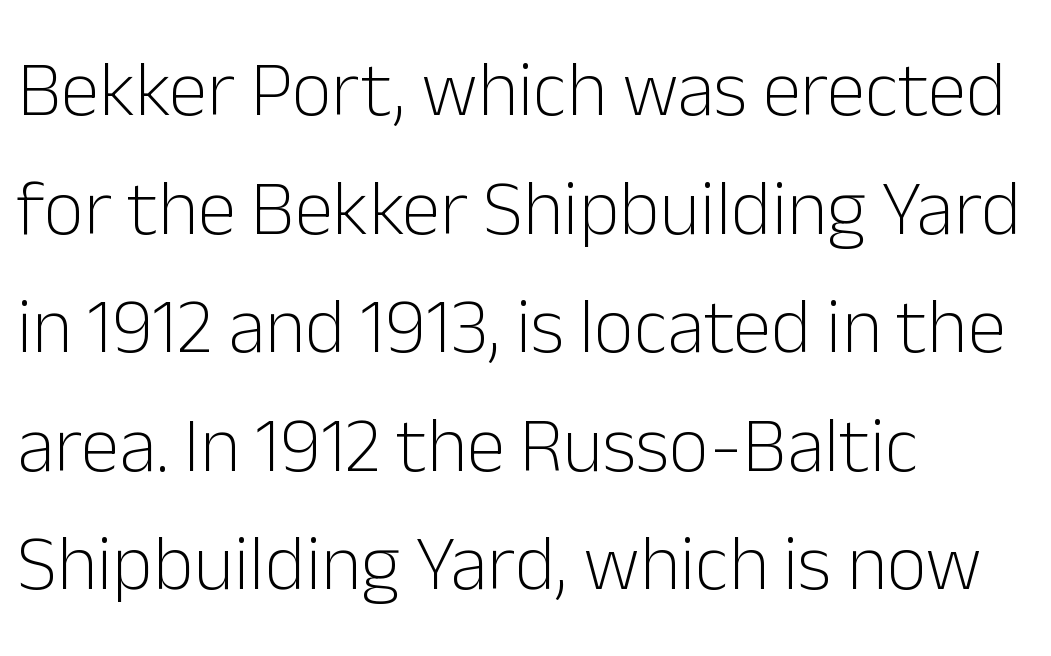
Plain, unruled lines of type. Is the letter spacing exaggerated? No — it looks like the ordinary default. Weight: in the light-to-regular range. Vertical spacing — default. Serif or sans? Sans — the stroke terminals are bare.
